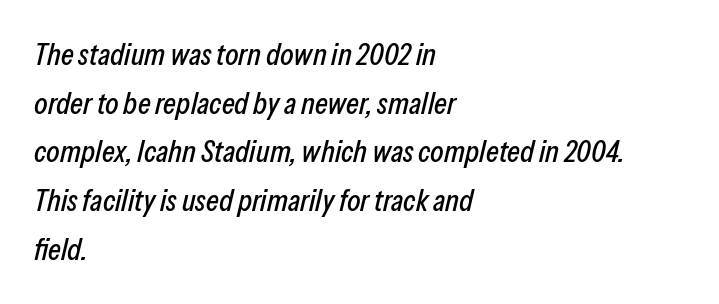
The image shows 31 px condensed type, italic (leaning right); set left-aligned, normal line spacing (1.57x), normal letter spacing, not underlined; low stroke contrast and a medium x-height.
